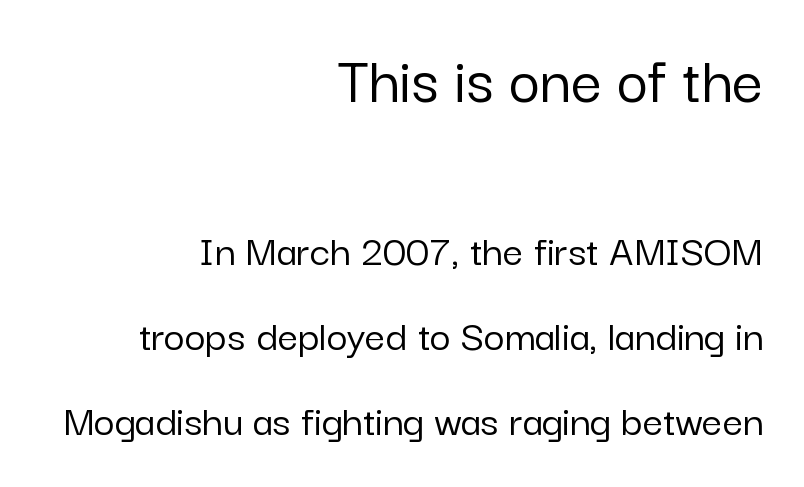
Every row of glyphs terminates at an identical x-position on the right. The more generous point size was reserved for the upper chunk. A typesetter would call this proportional, since set widths differ per character. The string is rendered with underlining switched off. Honestly, the letter spacing is just normal — you wouldn't notice it.
